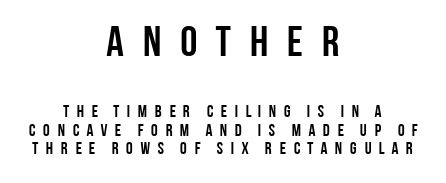
In terms of weight, the rendering is a true, heavy bold. Here the glyphs are tracked loosely, breaking word shapes into spaced letters. Characters remain perfectly vertical along every line. The vertical gap from one line to the next is small. Beneath every word, the page is bare. What kind of face is this? One without serifs — a sans.
